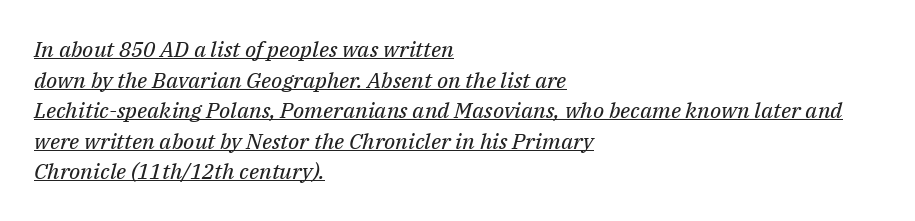
{"italic": "yes", "lean": "right", "slant_degrees": 14, "bold": "no", "underline": "yes", "align": "left", "line_spacing": "normal", "line_spacing_ratio": 1.39, "letter_spacing": "normal", "letter_spacing_em": 0.0, "glyph_px": 22}
